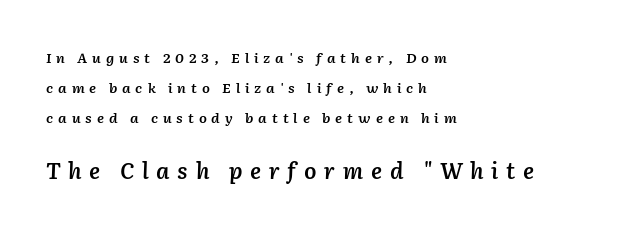
Q: Is the text bold? A: Semi-bold.
Q: Is the text italic (slanted)? A: Yes, it leans right by about 2 degrees.
Q: Is the text underlined? A: No.
Q: How is the paragraph aligned? A: Left-aligned.
Q: Is the spacing between letters normal or unusually wide? A: Unusually wide.
Q: Is the spacing between lines tight, normal or loose? A: Loose.
Q: Which block of text is set in a larger size, the first (top) or the second (bottom)? A: The second (bottom) one.
